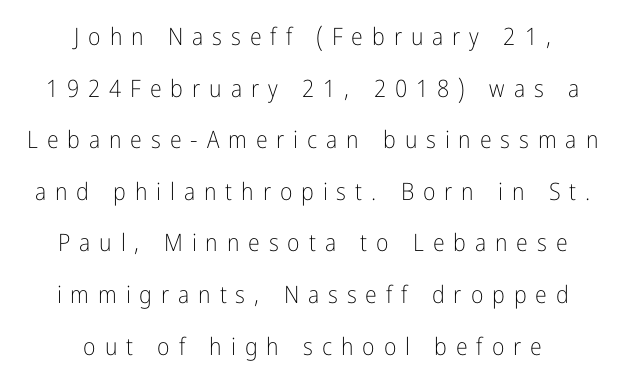
Q: Is the text bold? A: No.
Q: Is the text italic (slanted)? A: No, it is upright.
Q: Is the text underlined? A: No.
Q: How is the paragraph aligned? A: Centered.
Q: Is the spacing between letters normal or unusually wide? A: Unusually wide.
Q: Is the spacing between lines tight, normal or loose? A: Loose.
